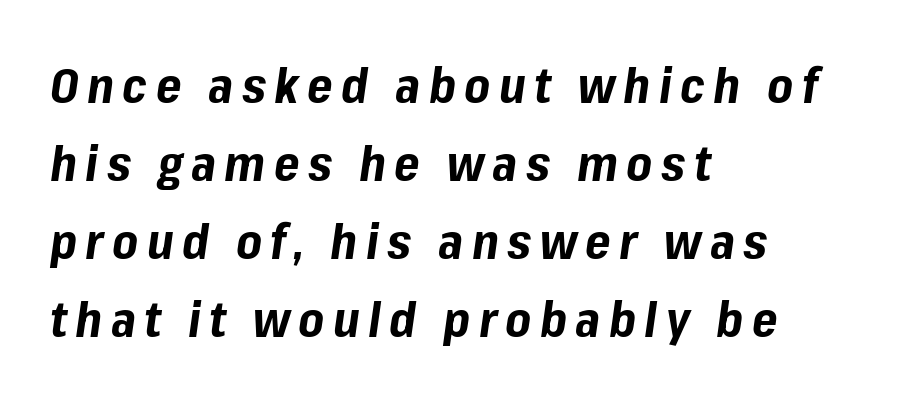
The image shows 49 px bold type, italic (leaning right); set left-aligned, normal line spacing (1.59x), not underlined; low stroke contrast and a medium x-height.
